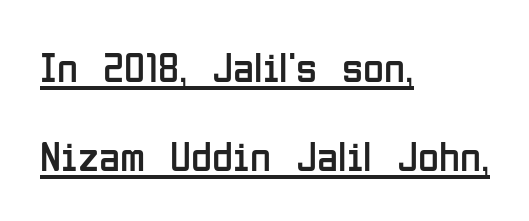
The image shows 43 px regular-weight, condensed sans-serif type, upright; set left-aligned, loose line spacing (2.07x), normal letter spacing, underlined; low stroke contrast and a medium x-height.
